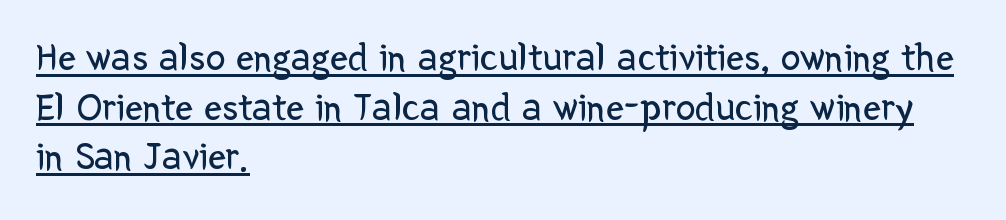
Posture: upright roman. Line starts are locked; line ends wander. Stems and bowls with no extra thickness — not bold. The passage shown is typed in a proportional face where columns would drift. You can see a thin bar hugging the bottom of the glyphs.
